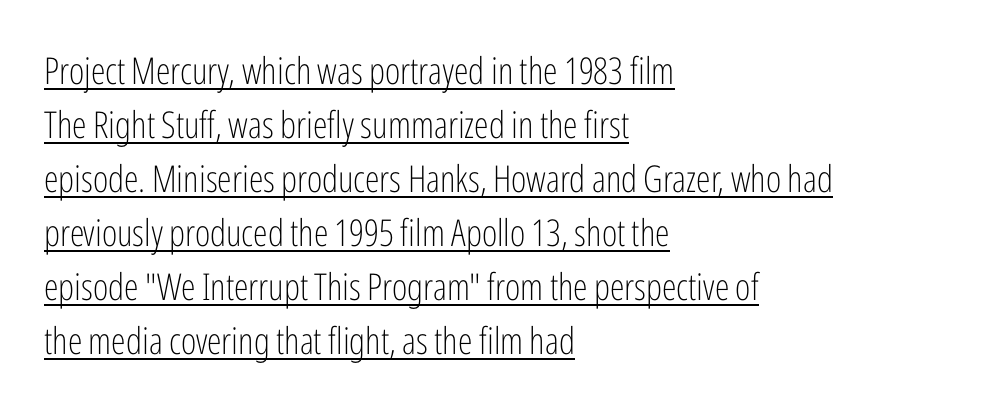
Q: Is the text bold? A: No.
Q: Is the text italic (slanted)? A: No, it is upright.
Q: Is the typeface a serif or a sans-serif typeface? A: Sans-serif.
Q: Is the text underlined? A: Yes.
Q: How is the paragraph aligned? A: Left-aligned.
Q: Is the spacing between letters normal or unusually wide? A: Normal.
Q: Is the spacing between lines tight, normal or loose? A: Normal.
Q: Width (condensed, normal, or wide)? A: Condensed.
Q: Stroke contrast? A: Low.
Q: x-height? A: Medium.
Q: Monospaced? A: No.
